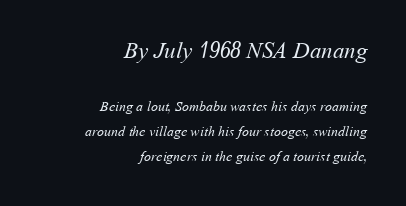
{"bold": "no", "underline": "no", "align": "right", "line_spacing_ratio": 1.8, "letter_spacing": "normal", "letter_spacing_em": 0.0, "larger_block": "first", "size_ratio": 1.64, "glyph_px": 23}
